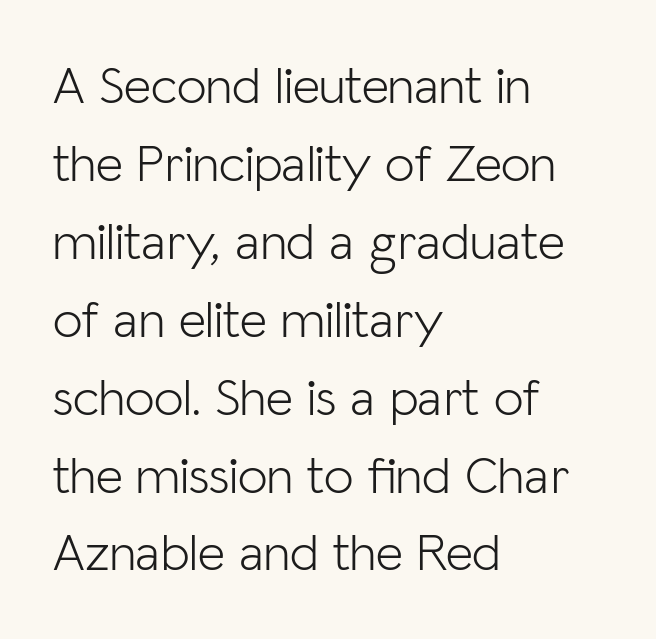
Note the varied advance widths — an 'i' is clearly narrower than an 'm'. The weight would be labelled regular, book, light, or lighter still. Horizontal alignment here is leftward, the default for most running prose. Underlining? Definitely not there. Compared with typical body copy, the letter spacing here is the same. The lettering stays uniformly vertical, giving the passage a roman look.
